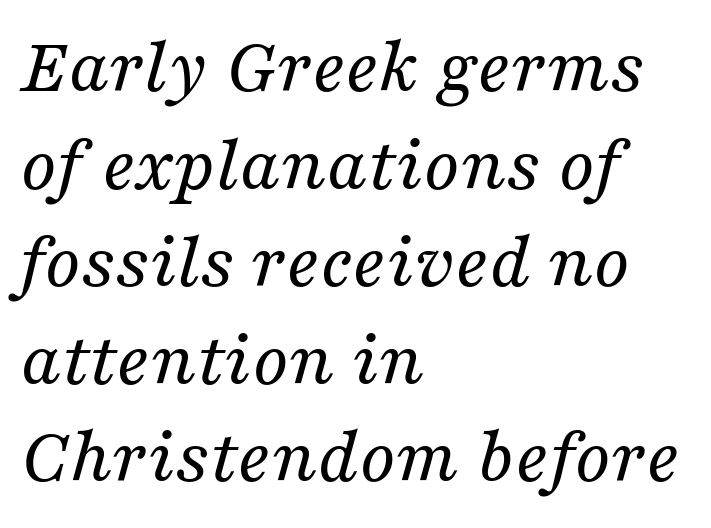
The image shows 80 px regular-weight serif type, italic (leaning right); set left-aligned, line spacing 1.22x, normal letter spacing, not underlined; medium stroke contrast and a medium x-height.
